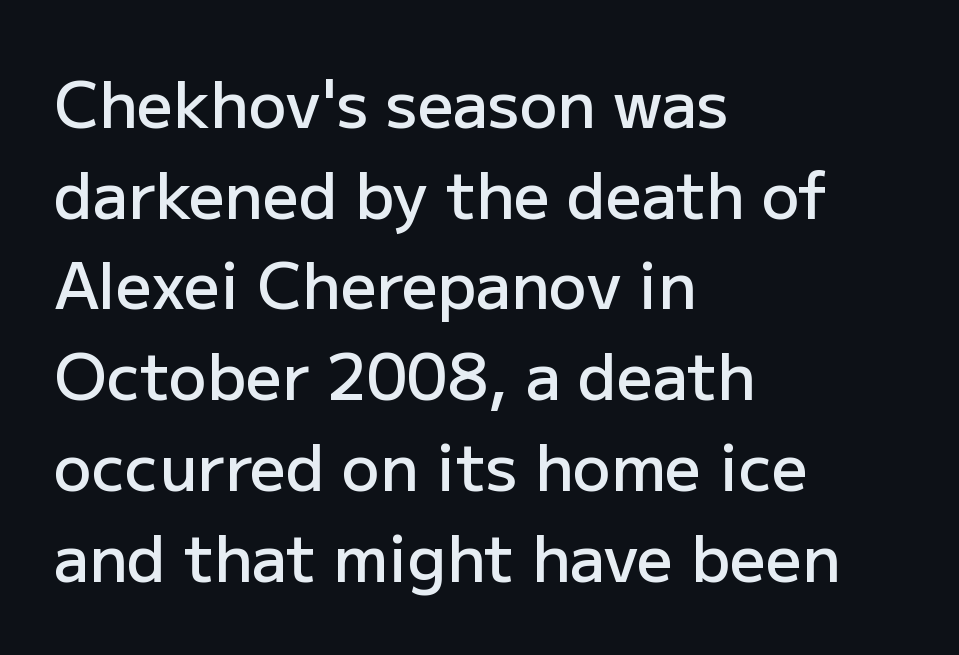
The image shows 63 px semibold sans-serif type, upright; set left-aligned, normal line spacing (1.44x), normal letter spacing, not underlined; low stroke contrast and a medium x-height.
